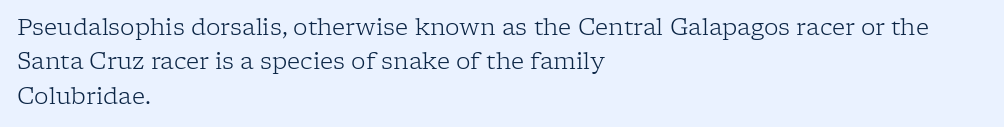
Q: Is the text bold? A: No.
Q: Is the text italic (slanted)? A: No, it is upright.
Q: Is the text underlined? A: No.
Q: How is the paragraph aligned? A: Left-aligned.
Q: Is the spacing between letters normal or unusually wide? A: Normal.
Q: Is the spacing between lines tight, normal or loose? A: Normal.
